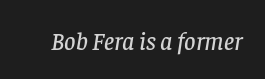
{"italic": "yes", "lean": "right", "slant_degrees": 8, "underline": "no", "letter_spacing": "normal", "letter_spacing_em": 0.0, "glyph_px": 25}
